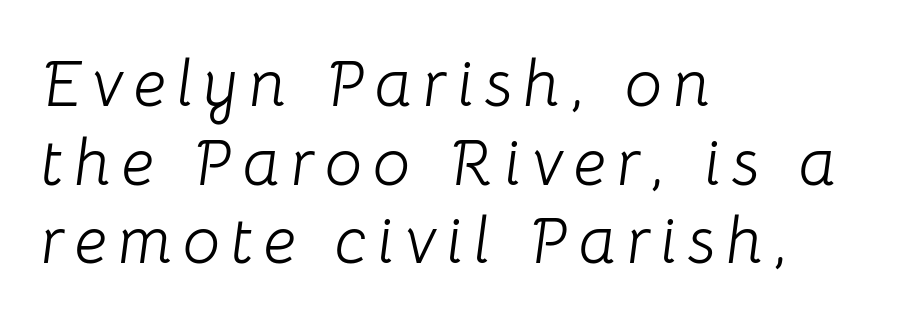
Lines of text with bare space underneath. Line beginnings align vertically; line endings do not. These lines were composed using italics. Heaviness? Minimal to ordinary, like unemphasized prose. Character widths vary here, with narrow letters taking less room than wide ones.
